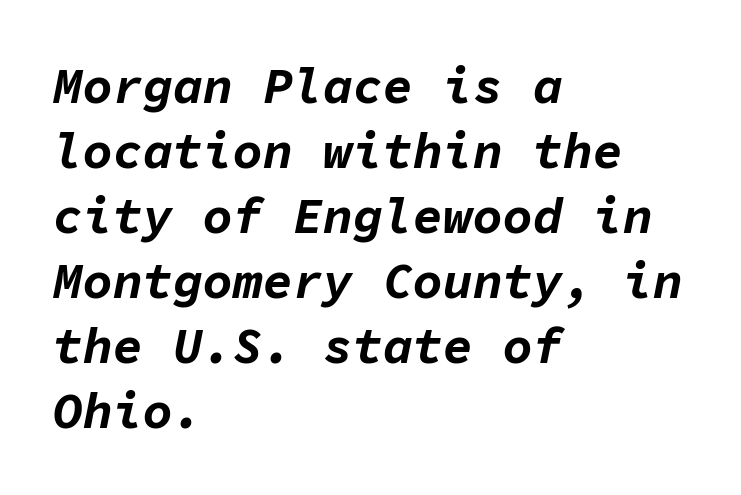
Q: Is the text bold? A: Yes.
Q: Is the text italic (slanted)? A: Yes, it leans right by about 11 degrees.
Q: Is the text underlined? A: No.
Q: How is the paragraph aligned? A: Left-aligned.
Q: Is the spacing between letters normal or unusually wide? A: Normal.
Q: Is the spacing between lines tight, normal or loose? A: Normal.
Q: Width (condensed, normal, or wide)? A: Normal.
Q: Stroke contrast? A: Low.
Q: x-height? A: Medium.
Q: Monospaced? A: Yes.
